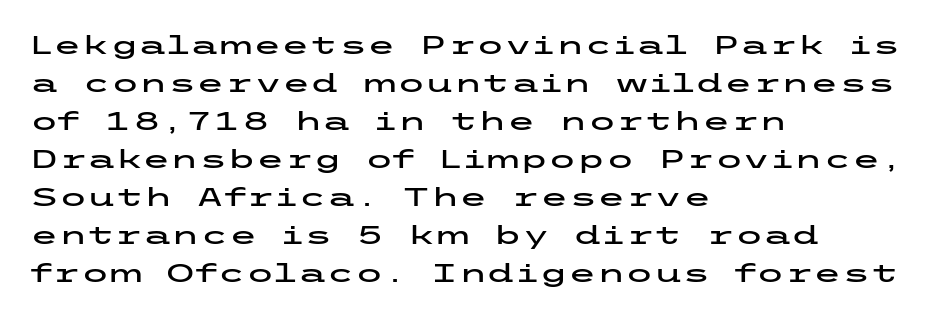
The image shows 26 px text type, upright; set left-aligned, normal line spacing (1.46x), normal letter spacing, not underlined.
